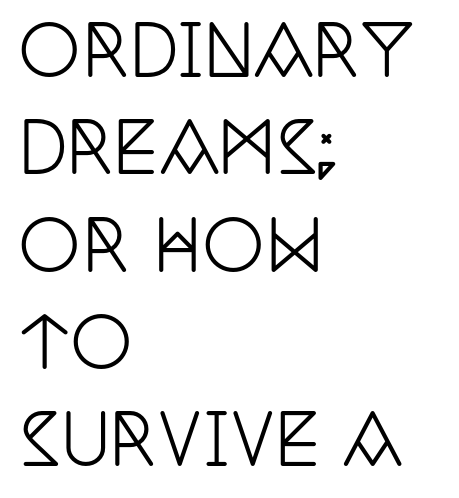
{"serif": "yes", "italic": "no", "width": "condensed", "stroke_contrast": "low", "x_height": "large", "monospaced": "no", "underline": "no", "align": "left", "line_spacing": "normal", "line_spacing_ratio": 1.41, "letter_spacing": "normal", "letter_spacing_em": 0.0, "glyph_px": 69}
